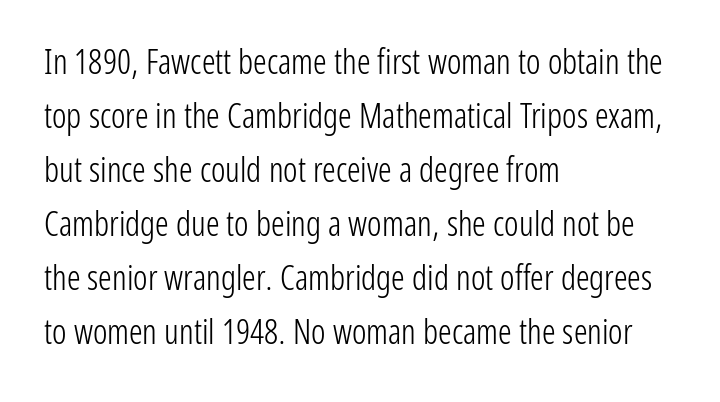
{"serif": "no", "italic": "no", "bold": "no", "weight": "light", "width": "condensed", "stroke_contrast": "low", "x_height": "medium", "monospaced": "no", "underline": "no", "align": "left", "line_spacing": "normal", "line_spacing_ratio": 1.59, "letter_spacing": "normal", "letter_spacing_em": 0.0, "glyph_px": 34}
